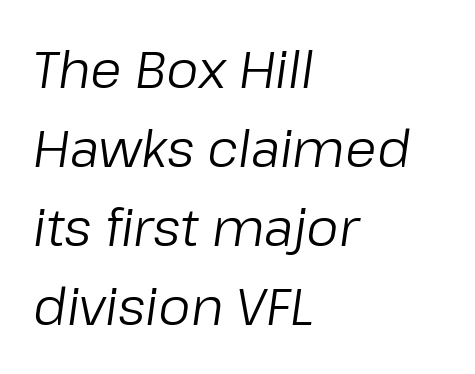
The image shows 51 px regular-weight type, italic (leaning right); set left-aligned, normal line spacing (1.55x), normal letter spacing, not underlined; low stroke contrast and a medium x-height.
